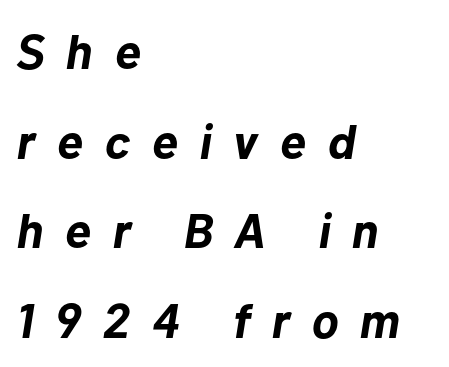
Q: Is the text bold? A: Yes.
Q: Is the text italic (slanted)? A: Yes, it leans right by about 10 degrees.
Q: Is the text underlined? A: No.
Q: How is the paragraph aligned? A: Left-aligned.
Q: Is the spacing between letters normal or unusually wide? A: Unusually wide.
Q: Width (condensed, normal, or wide)? A: Normal.
Q: Stroke contrast? A: Low.
Q: x-height? A: Medium.
Q: Monospaced? A: No.
